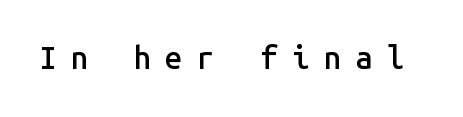
The letters are semibold — heavier than regular but short of a full bold. The face used here is monospaced, like something from a code editor. Does the type have serifs? No, each stem ends abruptly. Unmarked baselines from the first word to the last. The line texture is sparse and dotted thanks to wide tracking. The lettering stays uniformly vertical, giving the passage a roman look.
